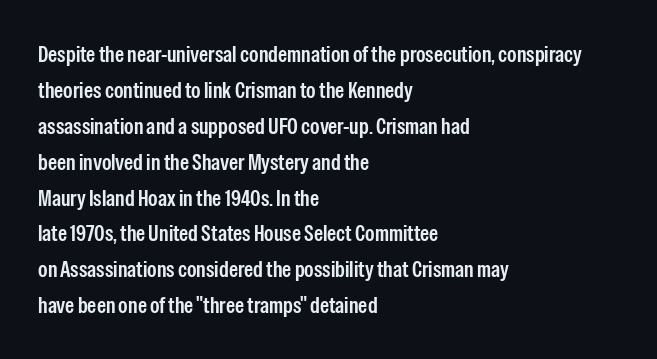
{"italic": "no", "bold": "semi", "underline": "no", "align": "left", "line_spacing": "normal", "line_spacing_ratio": 1.56, "letter_spacing": "normal", "letter_spacing_em": 0.0, "glyph_px": 23}
